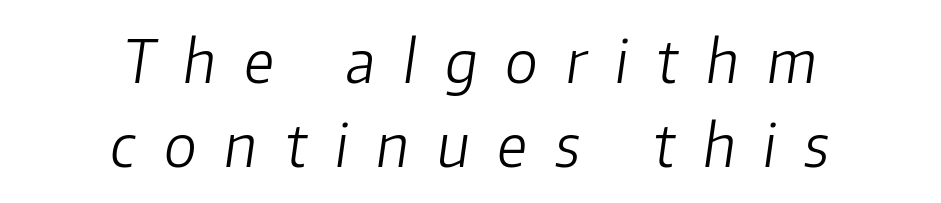
Q: Is the text bold? A: No.
Q: Is the text italic (slanted)? A: Yes, it leans right by about 8 degrees.
Q: Is the text underlined? A: No.
Q: How is the paragraph aligned? A: Centered.
Q: Is the spacing between letters normal or unusually wide? A: Unusually wide.
Q: Is the spacing between lines tight, normal or loose? A: Normal.
Q: Width (condensed, normal, or wide)? A: Normal.
Q: Stroke contrast? A: Low.
Q: x-height? A: Medium.
Q: Monospaced? A: No.
